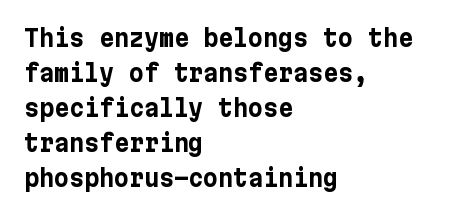
{"italic": "no", "bold": "yes", "underline": "no", "align": "left", "line_spacing": "normal", "line_spacing_ratio": 1.52, "letter_spacing": "normal", "letter_spacing_em": 0.0, "glyph_px": 23}
